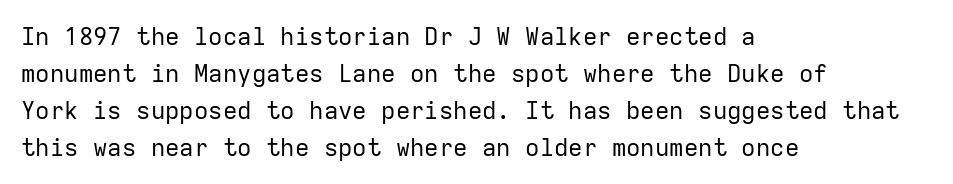
The image shows 24 px text type, upright; set left-aligned, normal line spacing (1.54x), normal letter spacing, not underlined.
